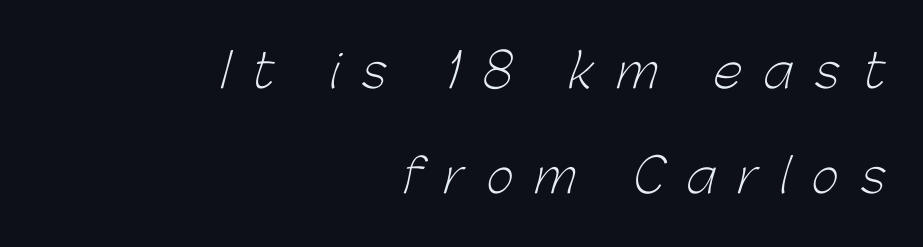
Q: Is the text bold? A: No.
Q: Is the typeface a serif or a sans-serif typeface? A: Sans-serif.
Q: Is the text underlined? A: No.
Q: How is the paragraph aligned? A: Right-aligned.
Q: Is the spacing between letters normal or unusually wide? A: Unusually wide.
Q: Is the spacing between lines tight, normal or loose? A: Loose.
Q: Width (condensed, normal, or wide)? A: Normal.
Q: Stroke contrast? A: Low.
Q: x-height? A: Medium.
Q: Monospaced? A: No.
